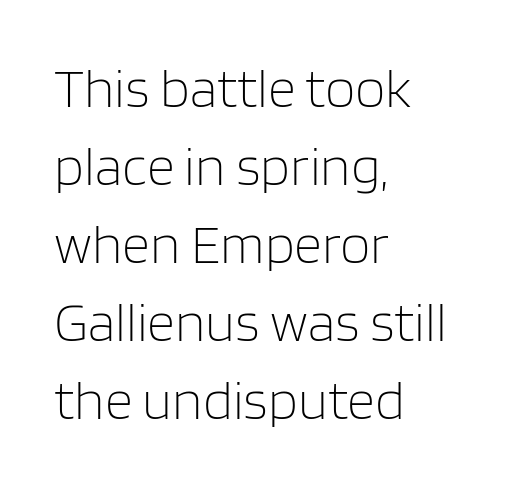
{"serif": "no", "italic": "no", "bold": "no", "weight": "light", "width": "normal", "stroke_contrast": "low", "x_height": "large", "monospaced": "no", "underline": "no", "align": "left", "line_spacing": "normal", "line_spacing_ratio": 1.42, "letter_spacing": "normal", "letter_spacing_em": 0.0, "glyph_px": 55}
